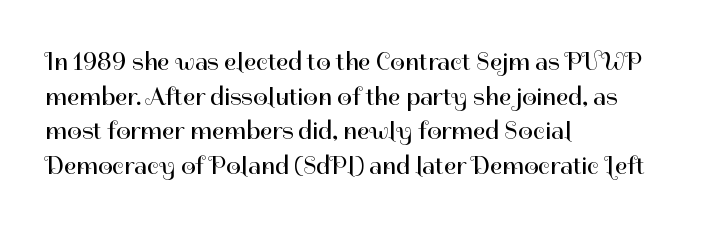
{"italic": "no", "bold": "no", "underline": "no", "align": "left", "line_spacing": "normal", "line_spacing_ratio": 1.33, "letter_spacing": "normal", "letter_spacing_em": 0.0, "glyph_px": 26}
